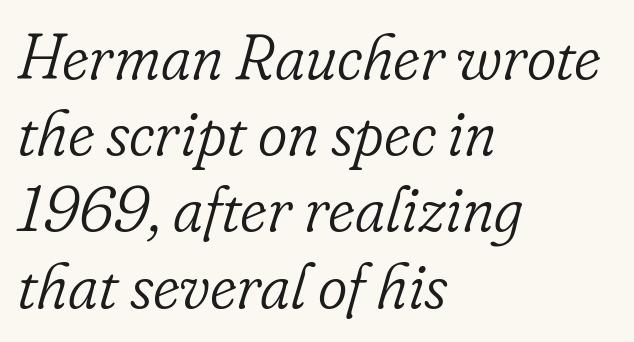
{"serif": "yes", "italic": "yes", "lean": "right", "slant_degrees": 16, "bold": "no", "weight": "light", "width": "normal", "stroke_contrast": "low", "x_height": "small", "monospaced": "no", "underline": "no", "align": "left", "line_spacing_ratio": 1.21, "letter_spacing": "normal", "letter_spacing_em": 0.0, "glyph_px": 63}
